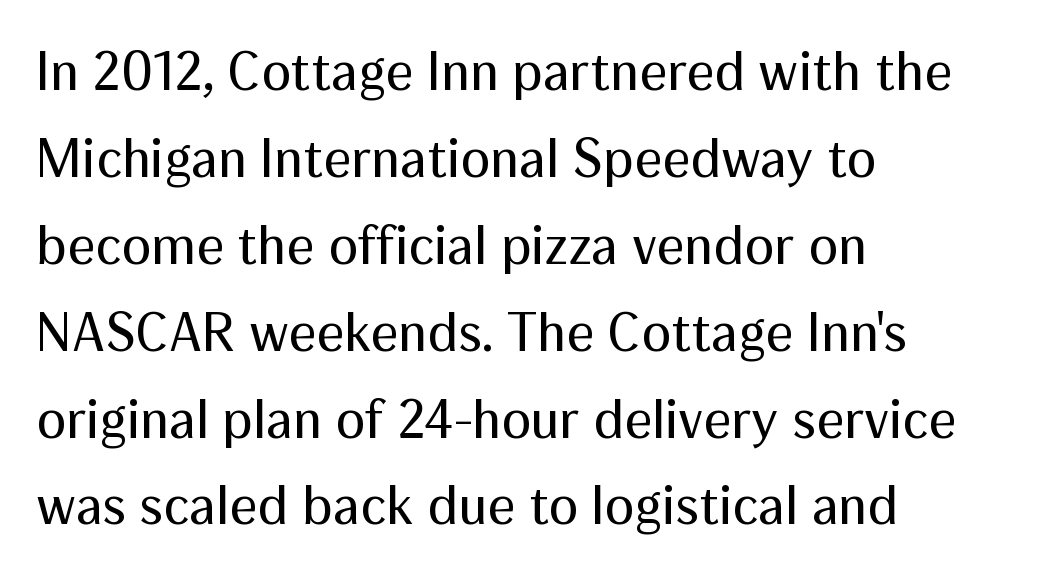
{"serif": "no", "italic": "no", "bold": "no", "weight": "regular", "width": "normal", "stroke_contrast": "medium", "x_height": "medium", "monospaced": "no", "underline": "no", "align": "left", "line_spacing": "normal", "line_spacing_ratio": 1.58, "letter_spacing": "normal", "letter_spacing_em": 0.0, "glyph_px": 55}
